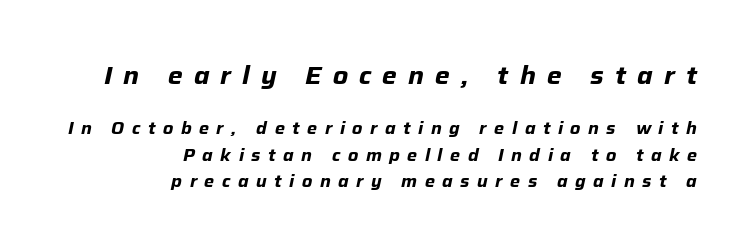
Q: Is the text bold? A: Yes.
Q: Is the text italic (slanted)? A: Yes, it leans right by about 12 degrees.
Q: Is the text underlined? A: No.
Q: How is the paragraph aligned? A: Right-aligned.
Q: Is the spacing between letters normal or unusually wide? A: Unusually wide.
Q: Is the spacing between lines tight, normal or loose? A: Normal.
Q: Which block of text is set in a larger size, the first (top) or the second (bottom)? A: The first (top) one.
